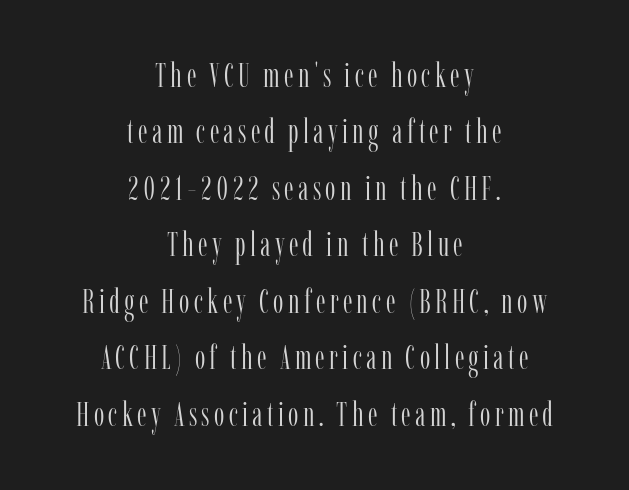
Q: Is the text bold? A: No.
Q: Is the text italic (slanted)? A: No, it is upright.
Q: Is the typeface a serif or a sans-serif typeface? A: Serif.
Q: Is the text underlined? A: No.
Q: How is the paragraph aligned? A: Centered.
Q: Width (condensed, normal, or wide)? A: Condensed.
Q: Stroke contrast? A: Low.
Q: x-height? A: Medium.
Q: Monospaced? A: No.
